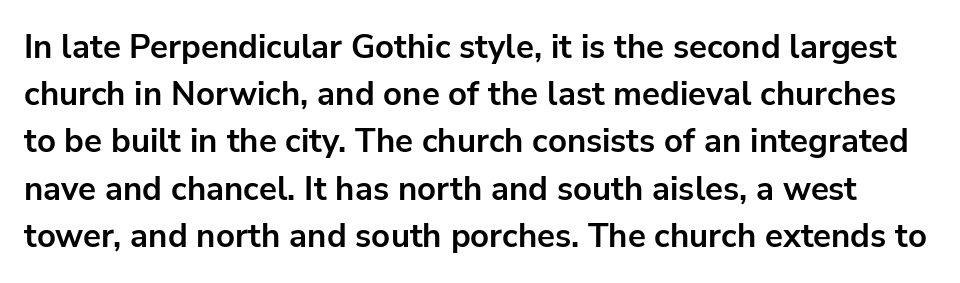
{"serif": "no", "italic": "no", "bold": "yes", "weight": "bold", "width": "normal", "stroke_contrast": "low", "x_height": "medium", "monospaced": "no", "underline": "no", "line_spacing": "normal", "line_spacing_ratio": 1.43, "letter_spacing": "normal", "letter_spacing_em": 0.0, "glyph_px": 33}
